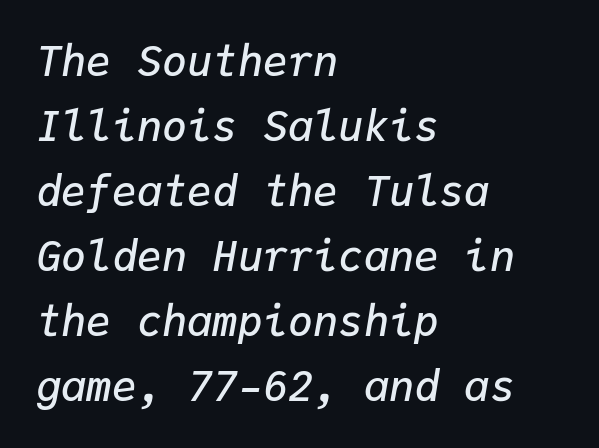
Slant detected: the letters are inclined. Monospaced: the letters line up in strict vertical columns. Each line starts at the same left margin while the right side varies. Vertically, the passage feels balanced, rows spaced as you'd expect. The tracking reads as untouched default to a designer's eye.
